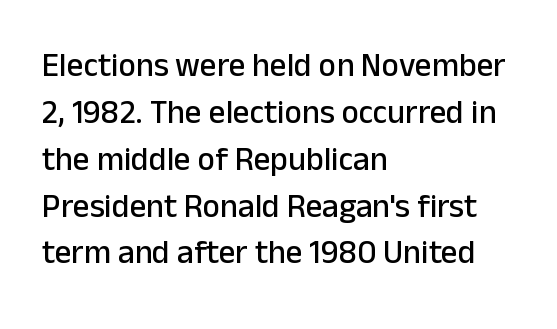
{"serif": "no", "italic": "no", "width": "normal", "stroke_contrast": "low", "x_height": "medium", "monospaced": "no", "underline": "no", "align": "left", "line_spacing": "normal", "line_spacing_ratio": 1.42, "letter_spacing": "normal", "letter_spacing_em": 0.0, "glyph_px": 33}
